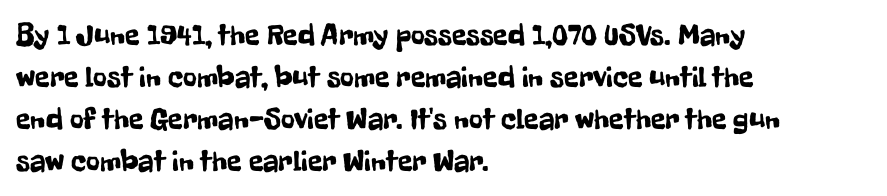
{"serif": "no", "italic": "no", "width": "condensed", "stroke_contrast": "low", "x_height": "medium", "monospaced": "no", "underline": "no", "align": "left", "line_spacing": "normal", "line_spacing_ratio": 1.4, "letter_spacing": "normal", "letter_spacing_em": 0.0, "glyph_px": 30}
